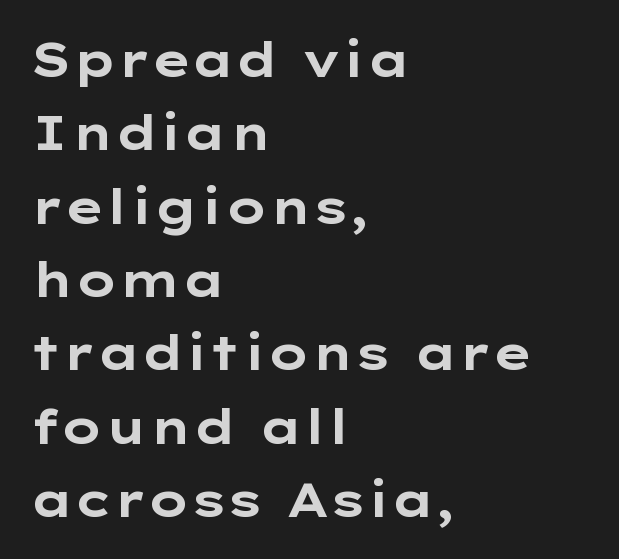
Notice how the passage keeps a crisp vertical edge on the left only. Posture: vertical. The letters carry no serifs — their stems end cleanly without finishing strokes. Has an underline been added? It has not. The characters look thick and weighty, a clear bold.
